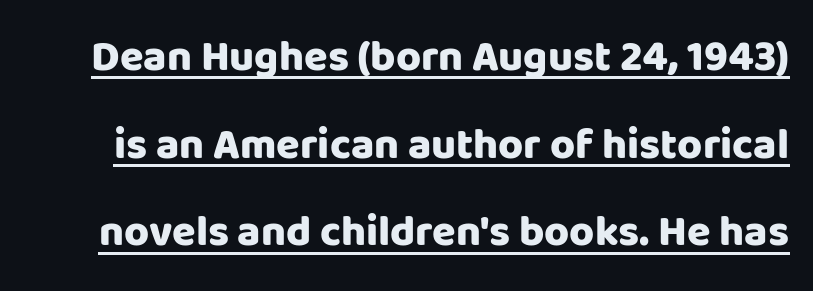
Typesetter's note: full bold, strokes at maximum text heaviness. Vertical strokes here are truly vertical. Reading down the column, the eye jumps a long way to each next line. The characters display no serif detailing; their extremities are plain. These lines keep a tight, regular rhythm from letter to letter. The rendered words wear a rule along their underside.
